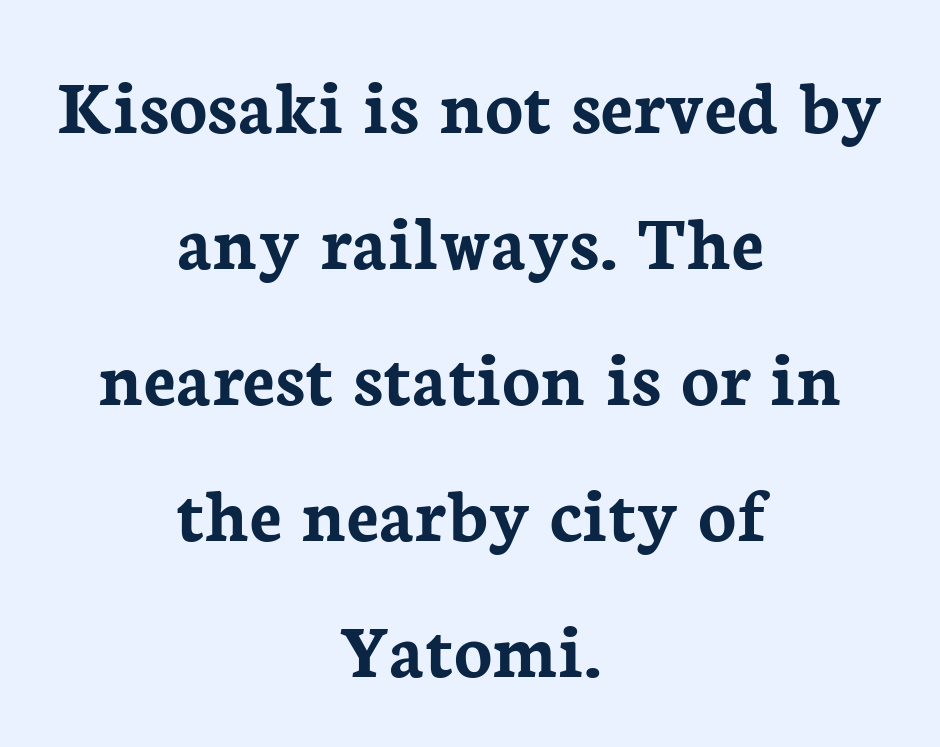
{"serif": "yes", "italic": "no", "bold": "yes", "weight": "semibold", "width": "normal", "stroke_contrast": "low", "x_height": "medium", "monospaced": "no", "underline": "no", "align": "center", "line_spacing_ratio": 1.72, "letter_spacing": "normal", "letter_spacing_em": 0.0, "glyph_px": 79}
